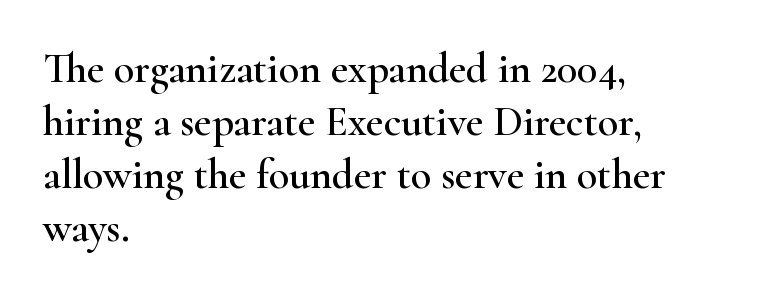
Q: Is the text italic (slanted)? A: No, it is upright.
Q: Is the typeface a serif or a sans-serif typeface? A: Serif.
Q: Is the text underlined? A: No.
Q: How is the paragraph aligned? A: Left-aligned.
Q: Is the spacing between letters normal or unusually wide? A: Normal.
Q: Is the spacing between lines tight, normal or loose? A: Normal.
Q: Width (condensed, normal, or wide)? A: Wide.
Q: Stroke contrast? A: High.
Q: x-height? A: Small.
Q: Monospaced? A: No.
